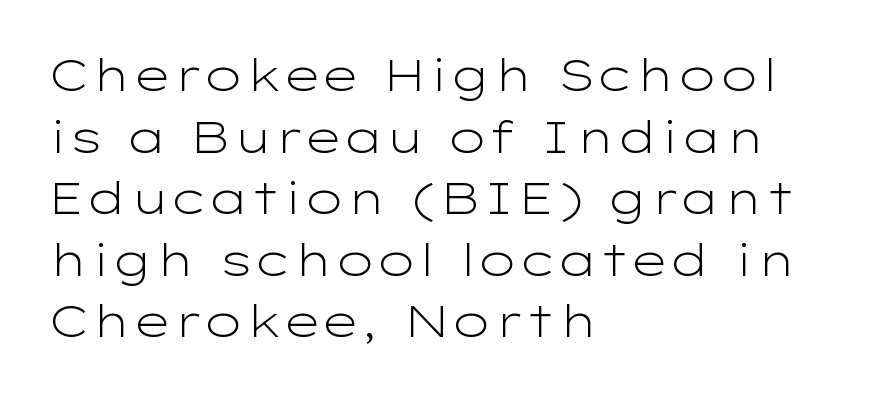
{"serif": "no", "italic": "no", "bold": "no", "weight": "light", "width": "wide", "stroke_contrast": "low", "x_height": "medium", "monospaced": "no", "underline": "no", "align": "left", "line_spacing": "normal", "line_spacing_ratio": 1.4, "letter_spacing": "normal", "letter_spacing_em": 0.0, "glyph_px": 44}
